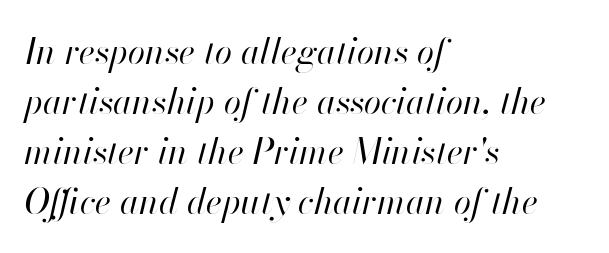
The image shows 35 px regular-weight type, italic (leaning right); set left-aligned, normal line spacing (1.43x), normal letter spacing, not underlined; high stroke contrast and a small x-height.
